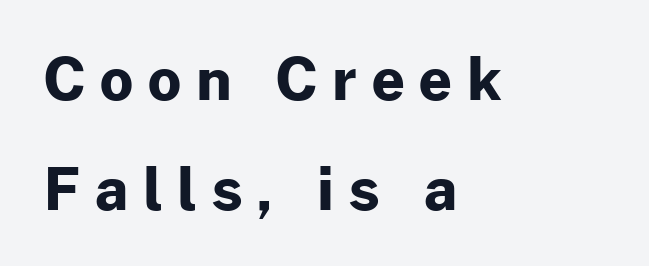
The image shows 58 px bold sans-serif type, upright; set left-aligned, loose line spacing (1.9x), unusually wide letter spacing (+0.26 em), not underlined; low stroke contrast and a medium x-height.
